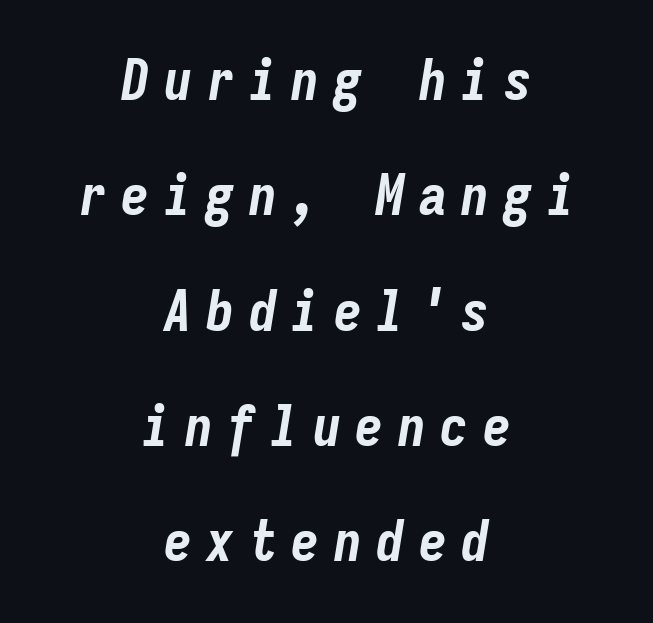
Q: Is the text bold? A: Yes.
Q: Is the text italic (slanted)? A: Yes, it leans right by about 9 degrees.
Q: Is the text underlined? A: No.
Q: How is the paragraph aligned? A: Centered.
Q: Is the spacing between letters normal or unusually wide? A: Unusually wide.
Q: Is the spacing between lines tight, normal or loose? A: Loose.
Q: Width (condensed, normal, or wide)? A: Condensed.
Q: Stroke contrast? A: Low.
Q: x-height? A: Medium.
Q: Monospaced? A: Yes.
